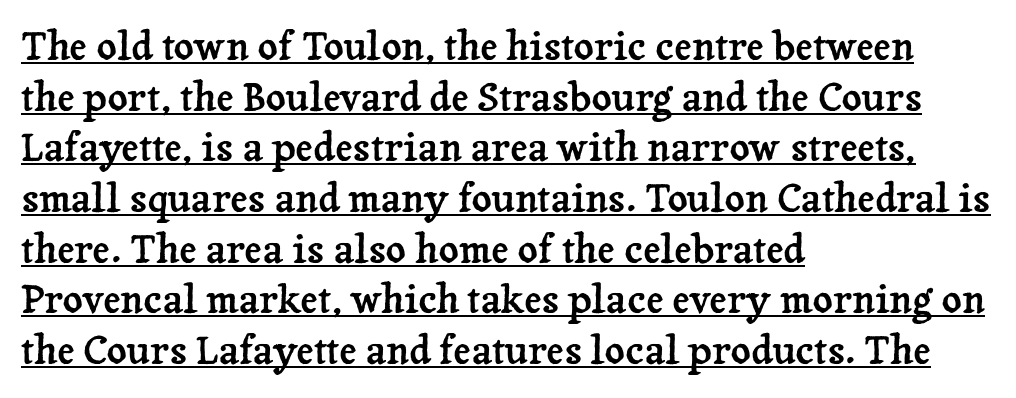
{"serif": "yes", "italic": "no", "width": "normal", "stroke_contrast": "low", "x_height": "medium", "monospaced": "no", "underline": "yes", "align": "left", "line_spacing": "normal", "line_spacing_ratio": 1.3, "letter_spacing": "normal", "letter_spacing_em": 0.0, "glyph_px": 39}
